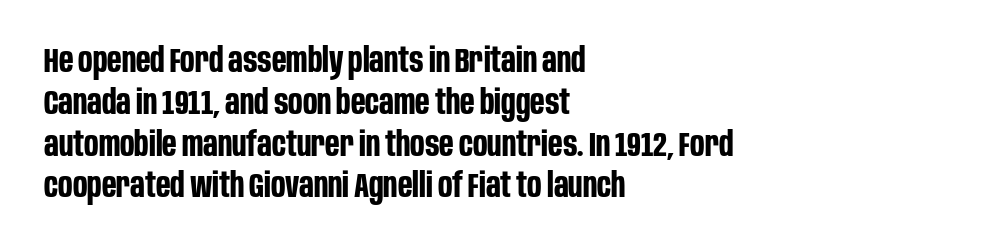
You could not count columns in this text — the font is proportionally spaced. Every character sits straight up, as roman type does. Summary of weight: heavy, a full bold. The text block is weighted toward the left margin, trailing off unevenly rightward. The tracking reads as untouched default to a designer's eye.
